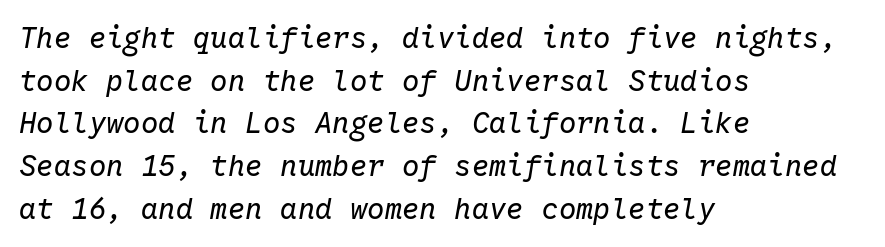
{"italic": "yes", "lean": "right", "slant_degrees": 10, "bold": "no", "weight": "regular", "width": "normal", "stroke_contrast": "low", "x_height": "medium", "monospaced": "yes", "underline": "no", "align": "left", "line_spacing": "normal", "line_spacing_ratio": 1.47, "letter_spacing": "normal", "letter_spacing_em": 0.0, "glyph_px": 29}
